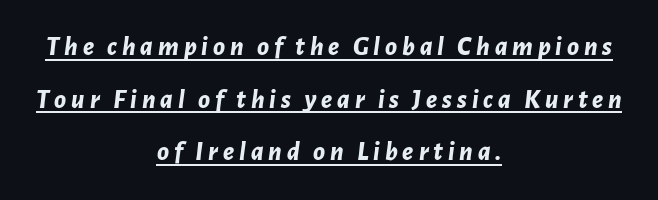
Typographic density is high because the face is bold. The lettering is marked with a stroke running underneath it. Quick note: italic. The typesetter chose a symmetrical, centered arrangement here. Students, observe: this is what heavily led, spacious text looks like.
